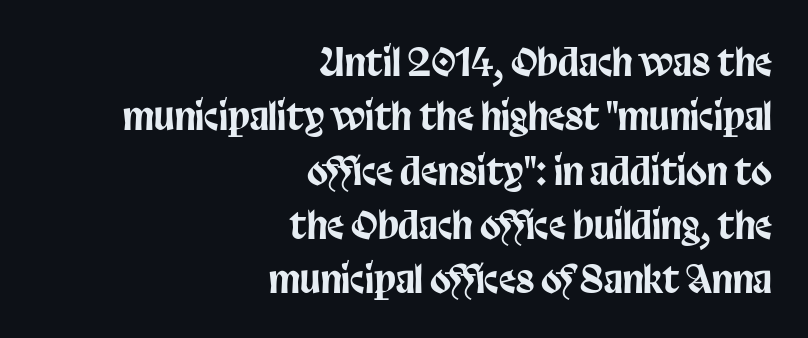
{"serif": "no", "italic": "no", "width": "condensed", "stroke_contrast": "low", "x_height": "large", "monospaced": "no", "underline": "no", "align": "right", "line_spacing": "normal", "line_spacing_ratio": 1.43, "letter_spacing": "normal", "letter_spacing_em": 0.0, "glyph_px": 38}
